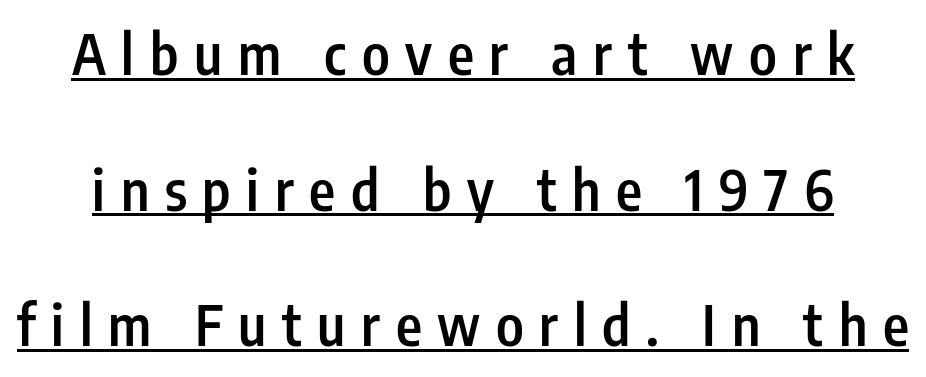
Q: Is the text bold? A: Semi-bold.
Q: Is the text italic (slanted)? A: No, it is upright.
Q: Is the typeface a serif or a sans-serif typeface? A: Sans-serif.
Q: Is the text underlined? A: Yes.
Q: Is the spacing between letters normal or unusually wide? A: Unusually wide.
Q: Is the spacing between lines tight, normal or loose? A: Loose.
Q: Width (condensed, normal, or wide)? A: Condensed.
Q: Stroke contrast? A: Low.
Q: x-height? A: Medium.
Q: Monospaced? A: No.
